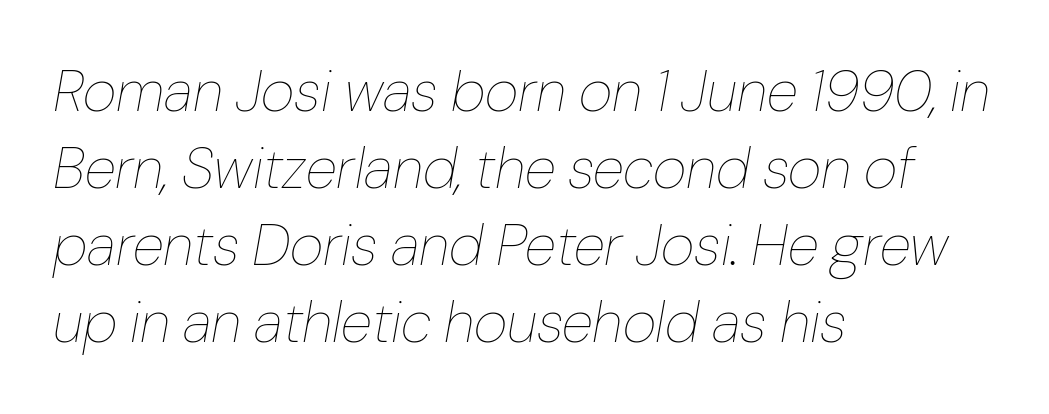
{"italic": "yes", "lean": "right", "slant_degrees": 10, "bold": "no", "weight": "thin", "width": "normal", "stroke_contrast": "low", "x_height": "medium", "monospaced": "no", "underline": "no", "align": "left", "line_spacing": "normal", "line_spacing_ratio": 1.33, "letter_spacing": "normal", "letter_spacing_em": 0.0, "glyph_px": 58}
